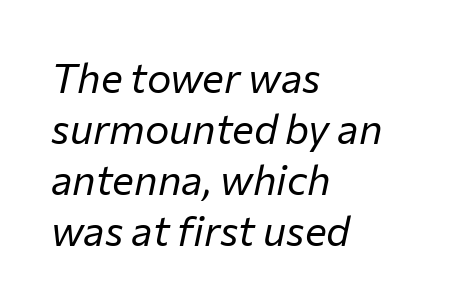
Spacing verdict: proportional, widths tailored to each character. Has an underline been added? It has not. Letters have the restrained weight of plain body copy at most. These lines keep a tight, regular rhythm from letter to letter.
